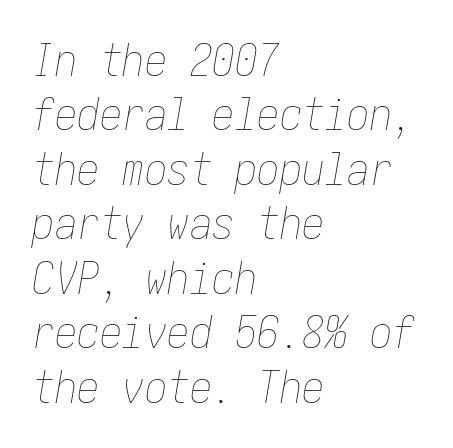
{"italic": "yes", "lean": "right", "slant_degrees": 10, "bold": "no", "weight": "thin", "width": "condensed", "stroke_contrast": "low", "x_height": "medium", "underline": "no", "align": "left", "line_spacing_ratio": 1.21, "letter_spacing": "normal", "letter_spacing_em": 0.0, "glyph_px": 45}
